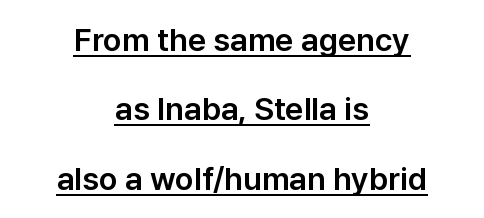
Q: Is the text italic (slanted)? A: No, it is upright.
Q: Is the typeface a serif or a sans-serif typeface? A: Sans-serif.
Q: Is the text underlined? A: Yes.
Q: How is the paragraph aligned? A: Centered.
Q: Is the spacing between letters normal or unusually wide? A: Normal.
Q: Is the spacing between lines tight, normal or loose? A: Loose.
Q: Width (condensed, normal, or wide)? A: Normal.
Q: Stroke contrast? A: Low.
Q: x-height? A: Medium.
Q: Monospaced? A: No.
